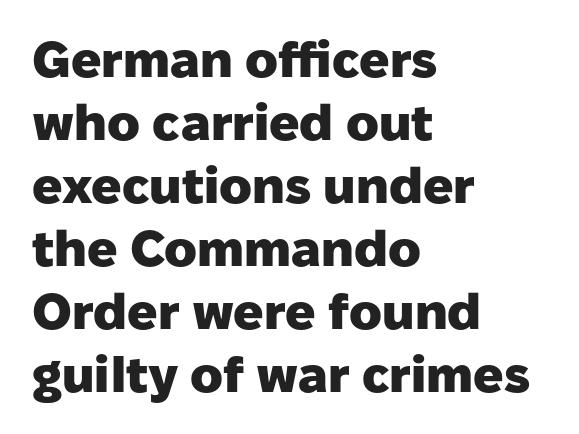
{"serif": "no", "italic": "no", "bold": "yes", "weight": "heavy", "width": "normal", "stroke_contrast": "low", "x_height": "medium", "monospaced": "no", "underline": "no", "align": "left", "line_spacing": "normal", "line_spacing_ratio": 1.26, "letter_spacing": "normal", "letter_spacing_em": 0.0, "glyph_px": 50}
